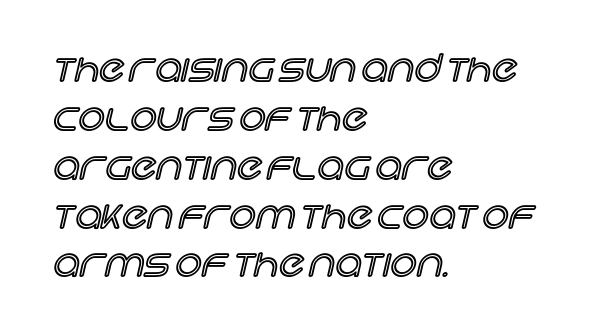
Q: Is the text italic (slanted)? A: Yes.
Q: Is the text underlined? A: No.
Q: How is the paragraph aligned? A: Left-aligned.
Q: Is the spacing between letters normal or unusually wide? A: Normal.
Q: Is the spacing between lines tight, normal or loose? A: Normal.
Q: Width (condensed, normal, or wide)? A: Normal.
Q: x-height? A: Large.
Q: Monospaced? A: No.
